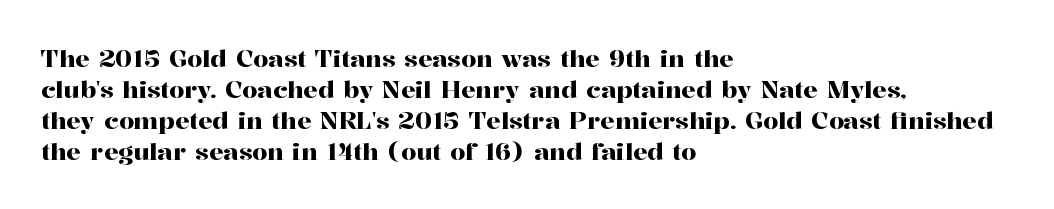
Q: Is the text italic (slanted)? A: No, it is upright.
Q: Is the text underlined? A: No.
Q: How is the paragraph aligned? A: Left-aligned.
Q: Is the spacing between letters normal or unusually wide? A: Normal.
Q: Is the spacing between lines tight, normal or loose? A: Normal.
